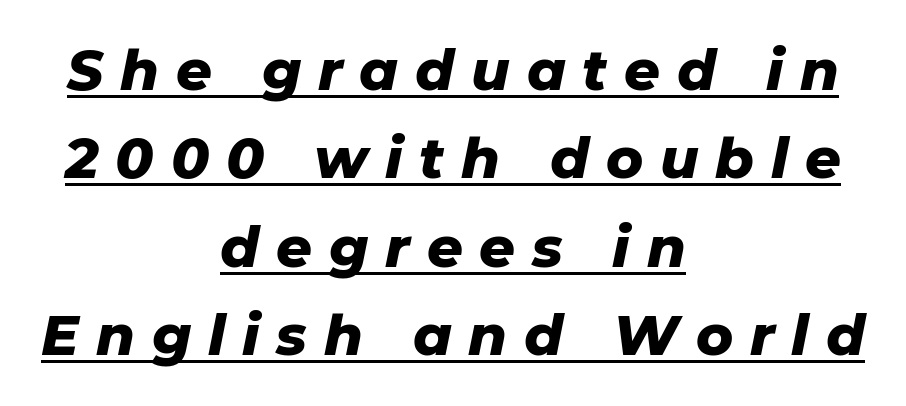
The image shows 56 px heavy type, italic (leaning right); set centered, normal line spacing (1.58x), unusually wide letter spacing (+0.3 em), underlined; low stroke contrast and a medium x-height.
